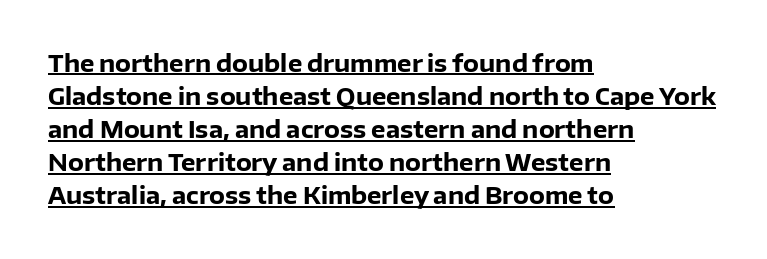
Compared with typical paragraphs, the rows here are spaced about the same. Chunky letters — that's bold for sure. Italic: no, the glyphs are upright roman. The horizontal fit of the characters is conventional and even.
